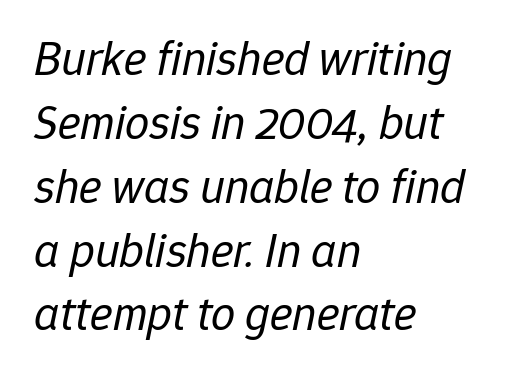
{"italic": "yes", "lean": "right", "slant_degrees": 12, "bold": "no", "weight": "regular", "width": "normal", "stroke_contrast": "low", "x_height": "medium", "monospaced": "no", "underline": "no", "align": "left", "line_spacing": "normal", "line_spacing_ratio": 1.33, "letter_spacing": "normal", "letter_spacing_em": 0.0, "glyph_px": 48}
